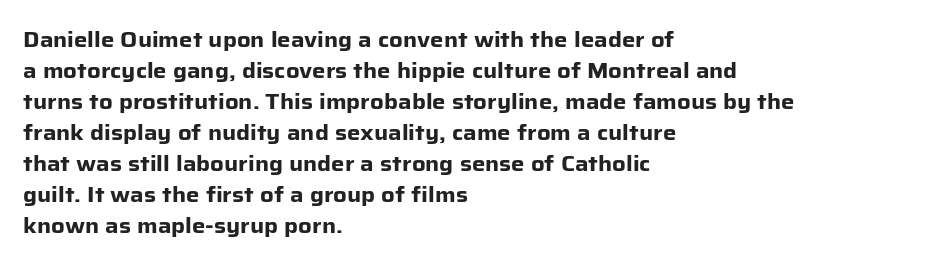
Q: Is the text bold? A: Yes.
Q: Is the text italic (slanted)? A: No, it is upright.
Q: Is the text underlined? A: No.
Q: How is the paragraph aligned? A: Left-aligned.
Q: Is the spacing between letters normal or unusually wide? A: Normal.
Q: Is the spacing between lines tight, normal or loose? A: Normal.
